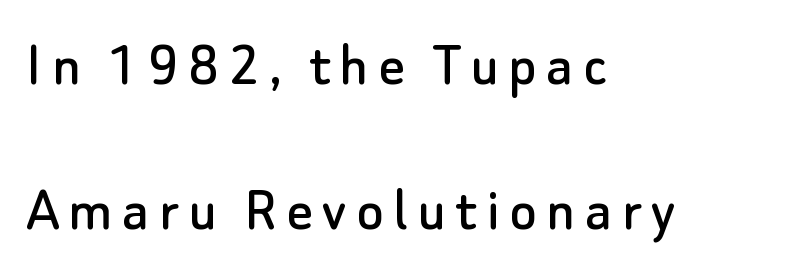
The image shows 64 px sans-serif type, upright; set left-aligned, loose line spacing (2.27x), not underlined; low stroke contrast and a small x-height.
